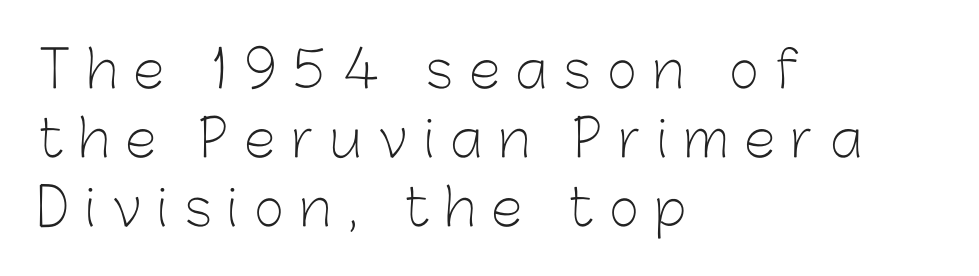
The vertical gap from one line to the next is medium. Every row of glyphs begins at an identical x-position on the left. No letter is thick-stroked: the sample isn't bold. In terms of posture, this sample is upright.
